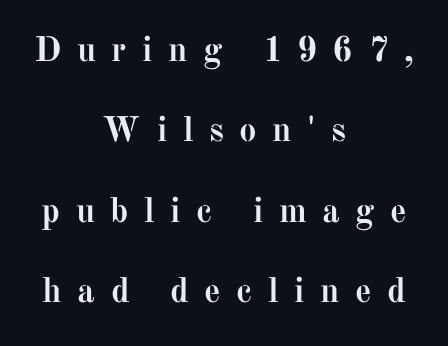
Q: Is the text bold? A: Yes.
Q: Is the text italic (slanted)? A: No, it is upright.
Q: Is the typeface a serif or a sans-serif typeface? A: Serif.
Q: Is the text underlined? A: No.
Q: How is the paragraph aligned? A: Centered.
Q: Is the spacing between letters normal or unusually wide? A: Unusually wide.
Q: Is the spacing between lines tight, normal or loose? A: Loose.
Q: Width (condensed, normal, or wide)? A: Normal.
Q: Stroke contrast? A: Medium.
Q: x-height? A: Medium.
Q: Monospaced? A: No.
